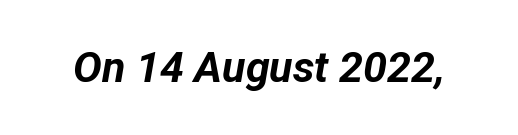
Here the designer chose a conventional face with non-uniform glyph widths. Students, note that the glyphs here touch the page at normal intervals. If you drew a line through each stem, it would be angled. This is heavy type, rendered in bold.
